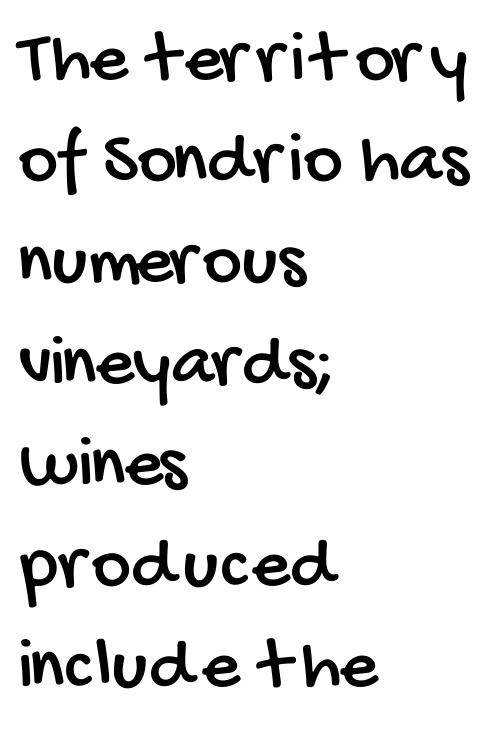
{"serif": "no", "width": "condensed", "stroke_contrast": "low", "x_height": "large", "monospaced": "no", "underline": "no", "align": "left", "line_spacing": "normal", "line_spacing_ratio": 1.35, "letter_spacing": "normal", "letter_spacing_em": 0.0, "glyph_px": 75}
